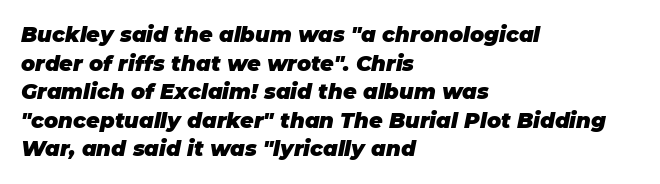
{"italic": "yes", "lean": "right", "slant_degrees": 11, "bold": "yes", "underline": "no", "align": "left", "line_spacing": "normal", "line_spacing_ratio": 1.36, "letter_spacing": "normal", "letter_spacing_em": 0.0, "glyph_px": 21}
